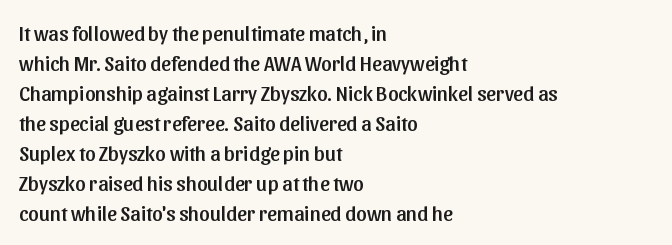
The gaps between neighbouring characters are ordinary and unremarkable. This rendering uses left alignment, leaving the right contour irregular. Horizontal bands of white between lines are of average thickness. The strip under each line holds only bare page. It's the straight-up-and-down kind of type.
